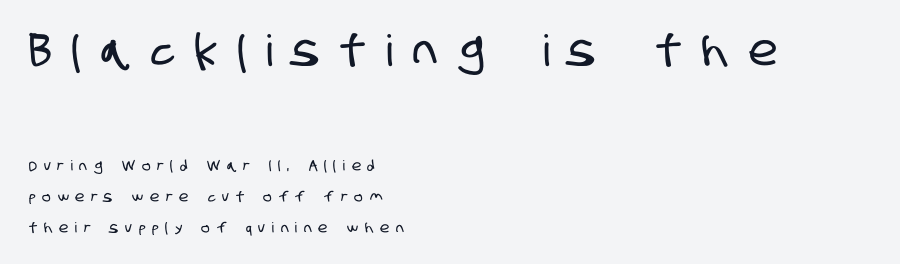
{"serif": "no", "width": "condensed", "stroke_contrast": "low", "x_height": "large", "monospaced": "no", "underline": "no", "align": "left", "line_spacing": "loose", "line_spacing_ratio": 2.2, "letter_spacing": "wide", "letter_spacing_em": 0.49, "larger_block": "first", "size_ratio": 3.07, "glyph_px": 43}
